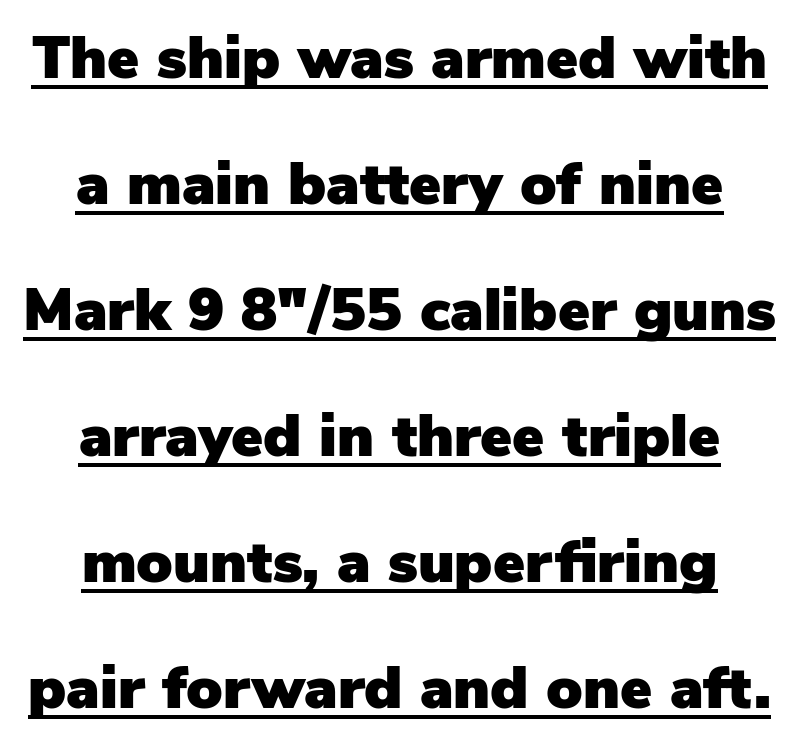
The image shows 60 px sans-serif type, upright; set centered, loose line spacing (2.1x), normal letter spacing, underlined; low stroke contrast and a medium x-height.
